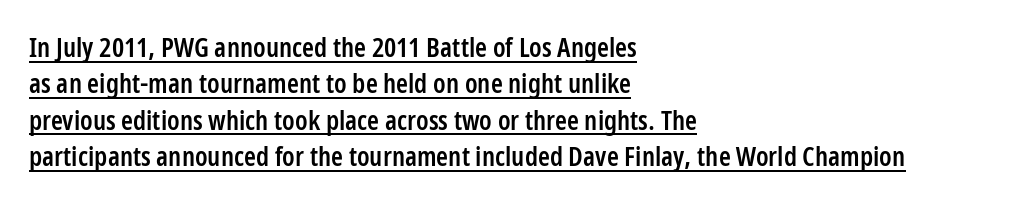
Reading down the block, your eye returns to a fixed left position each line. Is the letter spacing exaggerated? No — it looks like the ordinary default. Ordinary non-slanted type is in use. Typographic density is moderately raised because the face is semibold. The vertical gap from one line to the next is medium.
